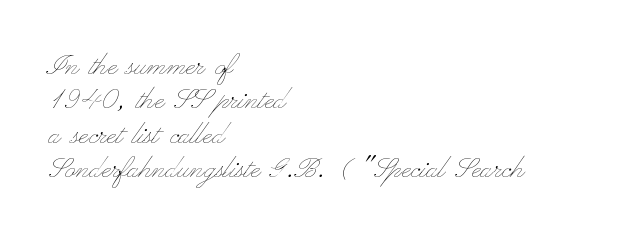
Q: Is the text bold? A: No.
Q: Is the text italic (slanted)? A: Yes.
Q: Is the text underlined? A: No.
Q: How is the paragraph aligned? A: Left-aligned.
Q: Is the spacing between letters normal or unusually wide? A: Normal.
Q: Is the spacing between lines tight, normal or loose? A: Tight.
Q: Width (condensed, normal, or wide)? A: Wide.
Q: Stroke contrast? A: Low.
Q: x-height? A: Small.
Q: Monospaced? A: No.
